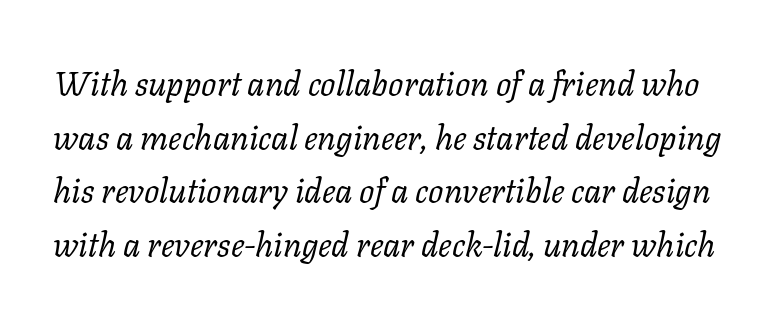
A typesetter would call this proportional, since set widths differ per character. This sample uses plain, unmodified letter spacing. Think standard paragraph weight, or any step lighter than that. This sample uses an oblique cut, with every glyph tilted off the vertical. Type style note: has serifs.
